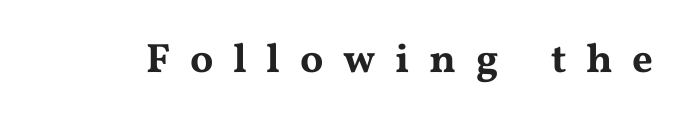
Q: Is the text italic (slanted)? A: No, it is upright.
Q: Is the typeface a serif or a sans-serif typeface? A: Serif.
Q: Is the text underlined? A: No.
Q: Is the spacing between letters normal or unusually wide? A: Unusually wide.
Q: Width (condensed, normal, or wide)? A: Wide.
Q: Stroke contrast? A: Medium.
Q: x-height? A: Medium.
Q: Monospaced? A: No.
